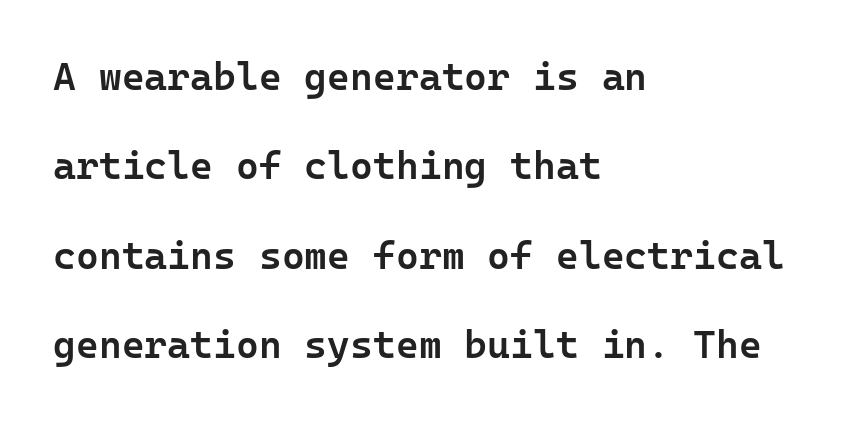
The glyphs are unaccompanied by any horizontal stroke below them. Does extra space separate the letters? No, they use regular spacing. A fair bit of extra ink — the face is semibold, not bold. Tall strokes in this sample are plumb rather than angled.
